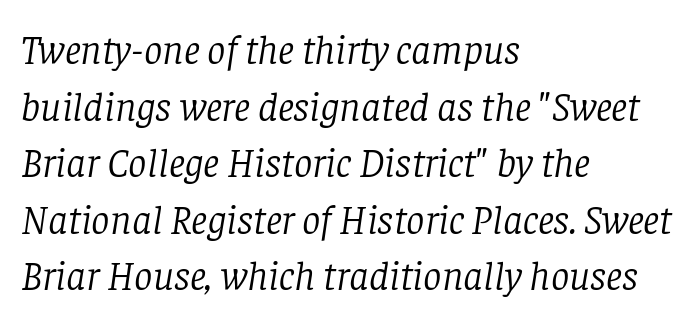
The image shows 41 px light serif type, italic (leaning right); set left-aligned, normal line spacing (1.38x), normal letter spacing, not underlined; low stroke contrast and a large x-height.
